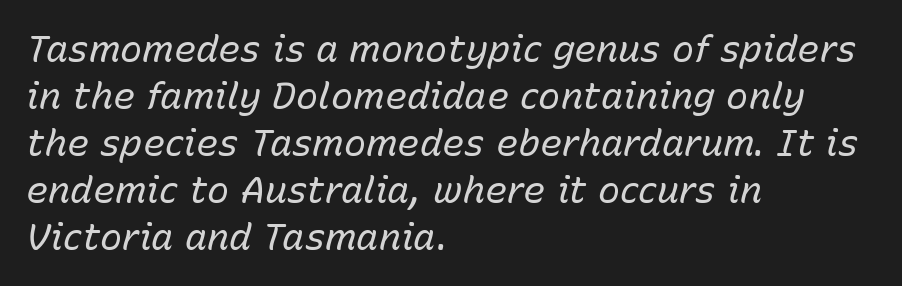
{"italic": "yes", "lean": "right", "slant_degrees": 15, "bold": "no", "weight": "regular", "width": "normal", "stroke_contrast": "low", "x_height": "medium", "monospaced": "no", "underline": "no", "align": "left", "line_spacing": "normal", "line_spacing_ratio": 1.27, "letter_spacing": "normal", "letter_spacing_em": 0.0, "glyph_px": 37}
